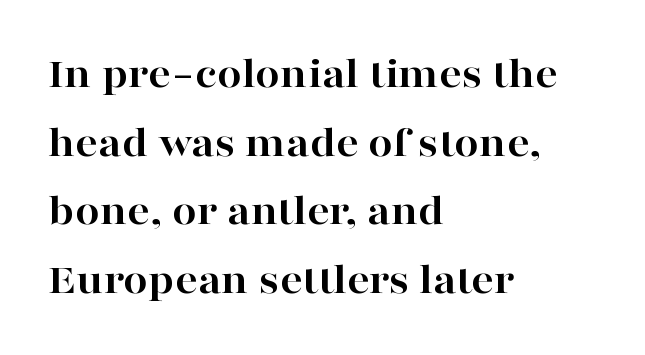
The image shows 44 px bold, wide serif type, upright; set left-aligned, normal line spacing (1.56x), normal letter spacing, not underlined; high stroke contrast and a medium x-height.
